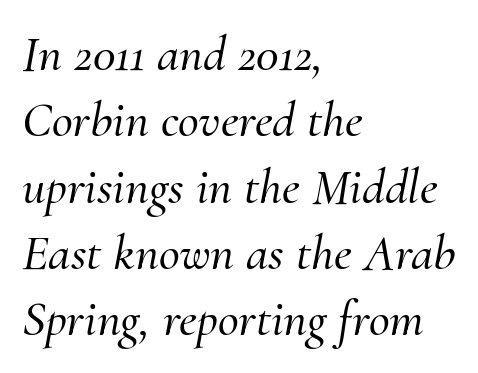
The image shows 51 px serif type, italic (leaning right); set left-aligned, normal line spacing (1.3x), normal letter spacing, not underlined; medium stroke contrast and a small x-height.
